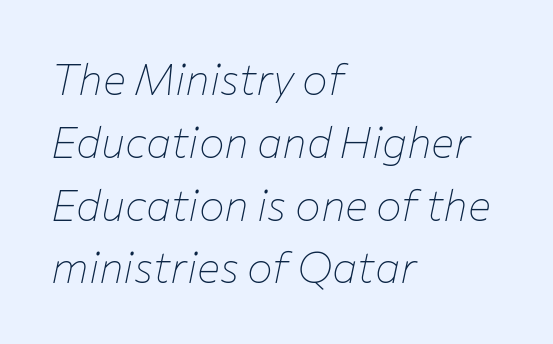
{"italic": "yes", "lean": "right", "slant_degrees": 12, "bold": "no", "weight": "thin", "width": "normal", "stroke_contrast": "low", "x_height": "medium", "monospaced": "no", "underline": "no", "align": "left", "line_spacing": "normal", "line_spacing_ratio": 1.46, "letter_spacing": "normal", "letter_spacing_em": 0.0, "glyph_px": 43}
